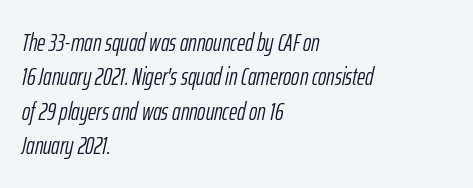
There is no visible air inserted between adjacent glyphs. The typography opts for an oblique posture over an upright one. Horizontal alignment here is leftward, the default for most running prose. Regular leading.
